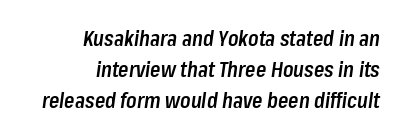
{"italic": "yes", "lean": "right", "slant_degrees": 8, "bold": "semi", "underline": "no", "align": "right", "line_spacing": "normal", "line_spacing_ratio": 1.47, "letter_spacing": "normal", "letter_spacing_em": 0.0, "glyph_px": 21}
